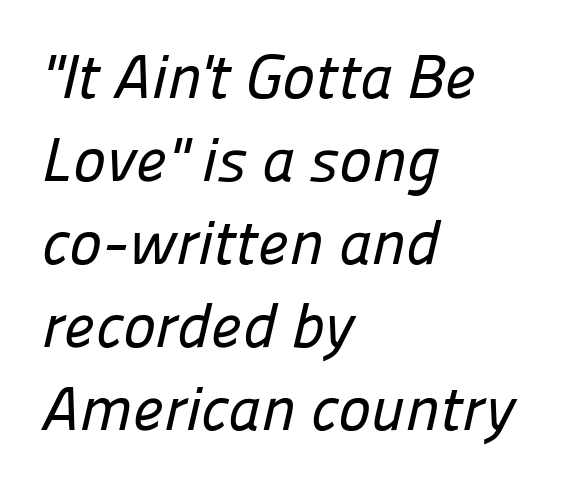
Proportional: the letters do not fall into vertical columns. The letterforms sit shoulder to shoulder at normal distance. Descender tails drop into unmarked territory. The passage is arranged the way most books set body copy — flush left.
